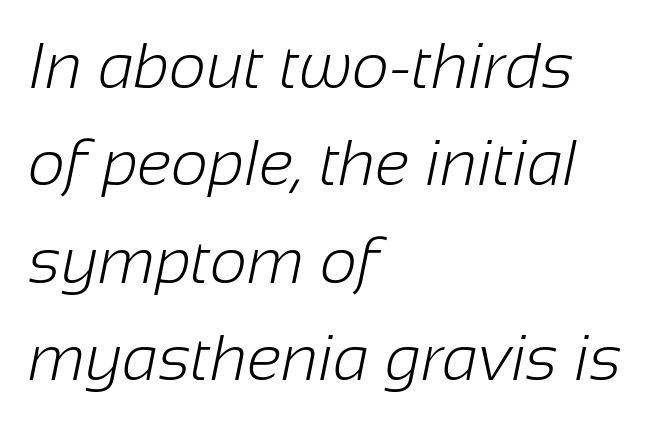
Reading down the column, the eye jumps a familiar distance to each next line. This rendering features lettering with no underline. The characters are drawn with everyday or finer stroke widths. Characters follow at the spacing the type designer built in.
